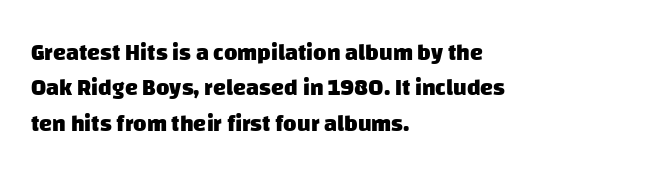
Short note: letters normally spaced. The passage shown is not underscored anywhere. You'd pick this weight for a headline — it's a proper bold. Regular leading.
